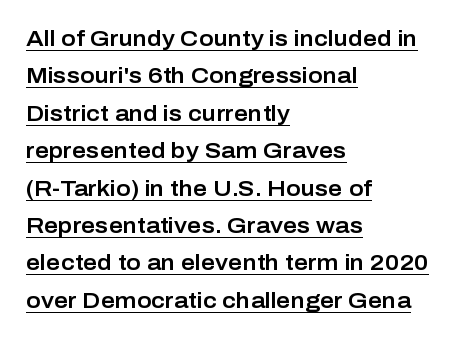
{"italic": "no", "underline": "yes", "align": "left", "line_spacing": "normal", "line_spacing_ratio": 1.7, "letter_spacing": "normal", "letter_spacing_em": 0.0, "glyph_px": 22}
